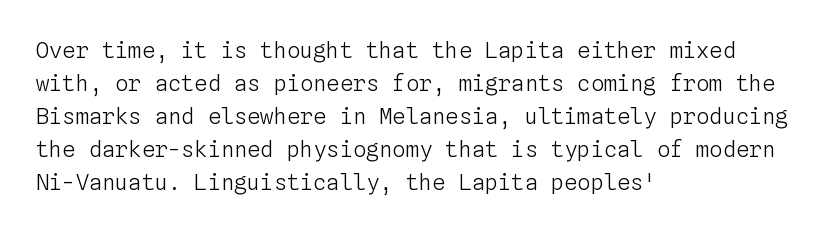
{"italic": "no", "bold": "no", "underline": "no", "align": "left", "line_spacing": "normal", "line_spacing_ratio": 1.5, "letter_spacing": "normal", "letter_spacing_em": 0.0, "glyph_px": 22}
